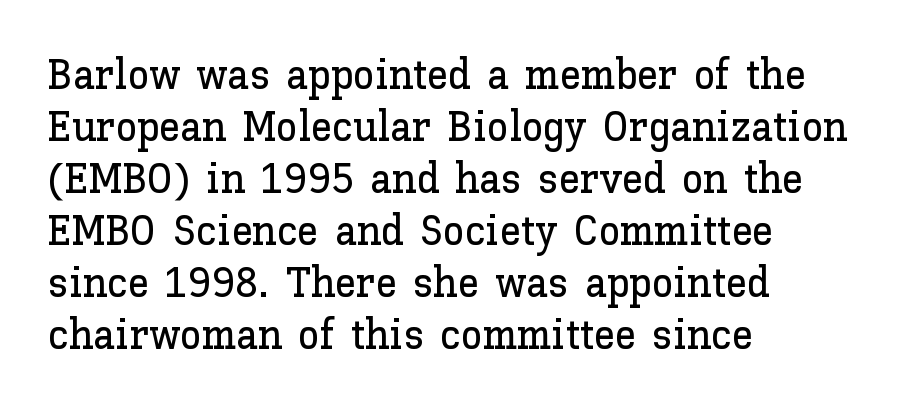
The image shows 43 px text type, upright; set left-aligned, line spacing 1.21x, normal letter spacing, not underlined; low stroke contrast and a medium x-height.
